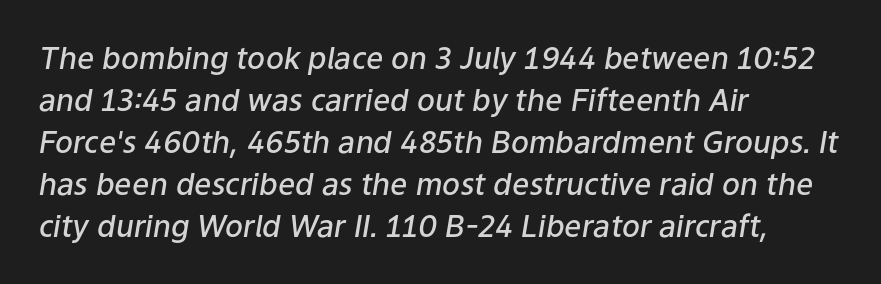
The face used here has a pronounced slope to its letters. Which margin do the lines hug? The left one — the right edge is uneven. Lines of text with bare space underneath. Regarding leading, the lines here are spaced in the standard way. Looks like regular typesetting: each glyph gets only the width it needs. The horizontal fit of the characters is conventional and even.
